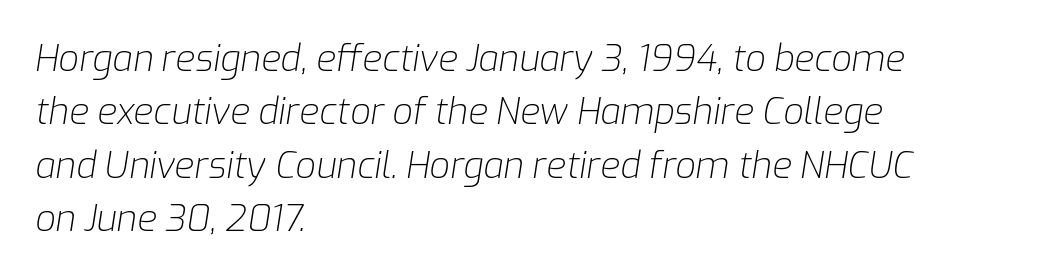
The image shows 36 px light type, italic (leaning right); set left-aligned, normal line spacing (1.48x), normal letter spacing, not underlined; low stroke contrast and a medium x-height.
